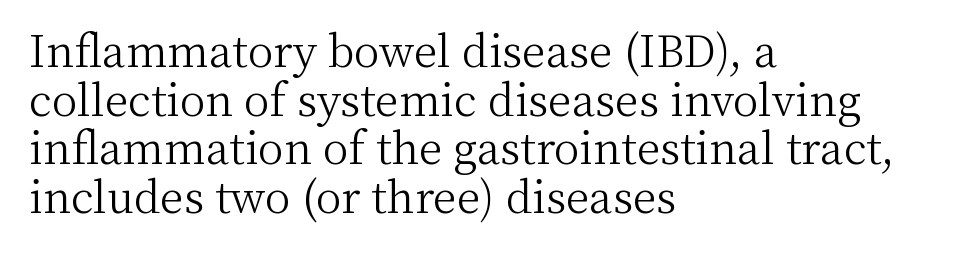
The image shows 43 px light serif type, upright; set left-aligned, tight line spacing (1.13x), normal letter spacing, not underlined; medium stroke contrast and a medium x-height.
